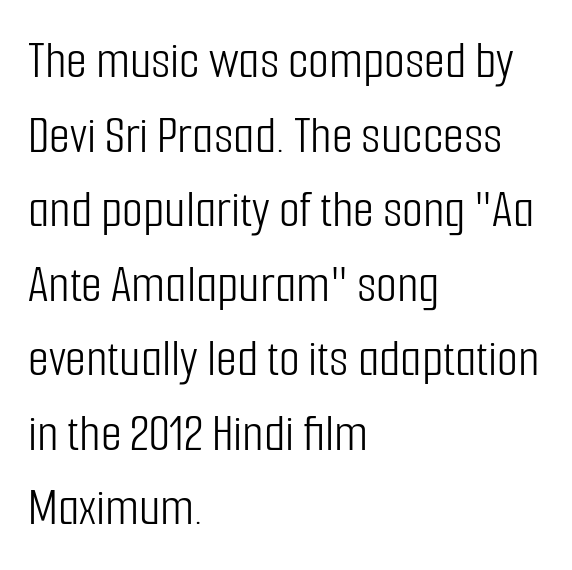
{"serif": "no", "italic": "no", "bold": "no", "weight": "light", "width": "condensed", "stroke_contrast": "low", "x_height": "medium", "monospaced": "no", "underline": "no", "align": "left", "line_spacing": "normal", "line_spacing_ratio": 1.38, "letter_spacing": "normal", "letter_spacing_em": 0.0, "glyph_px": 54}
